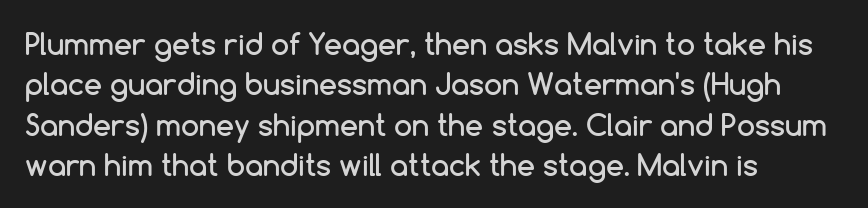
{"serif": "no", "italic": "no", "width": "normal", "stroke_contrast": "low", "x_height": "medium", "monospaced": "no", "underline": "no", "align": "left", "line_spacing": "normal", "line_spacing_ratio": 1.39, "letter_spacing": "normal", "letter_spacing_em": 0.0, "glyph_px": 29}
